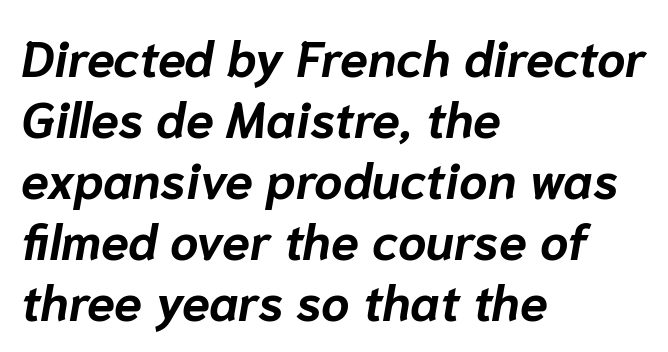
Q: Is the text bold? A: Yes.
Q: Is the text italic (slanted)? A: Yes, it leans right by about 10 degrees.
Q: Is the text underlined? A: No.
Q: How is the paragraph aligned? A: Left-aligned.
Q: Is the spacing between letters normal or unusually wide? A: Normal.
Q: Width (condensed, normal, or wide)? A: Normal.
Q: Stroke contrast? A: Low.
Q: x-height? A: Medium.
Q: Monospaced? A: No.
